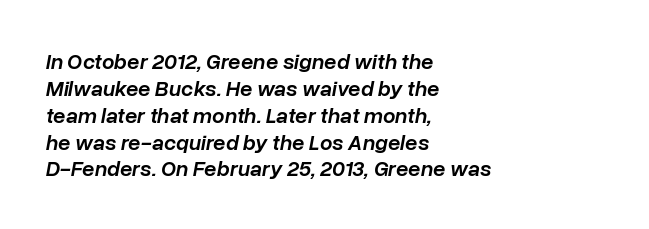
Q: Is the text bold? A: Semi-bold.
Q: Is the text italic (slanted)? A: Yes, it leans right by about 10 degrees.
Q: Is the text underlined? A: No.
Q: How is the paragraph aligned? A: Left-aligned.
Q: Is the spacing between letters normal or unusually wide? A: Normal.
